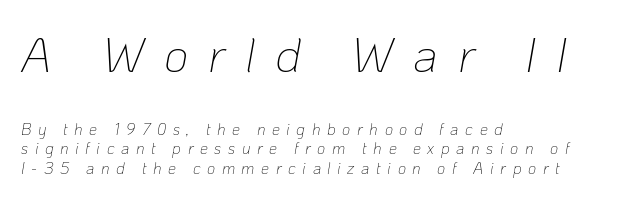
The image shows 48 px thin type, italic (leaning right); set left-aligned, line spacing 1.22x, unusually wide letter spacing (+0.41 em), not underlined; the first (top) block is 3.0x larger; low stroke contrast and a medium x-height.
